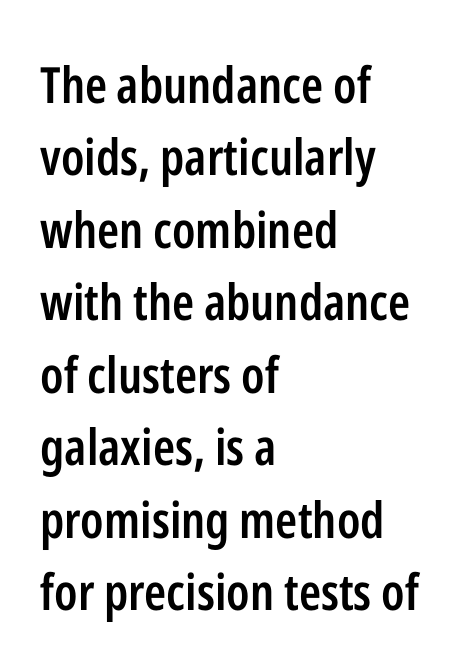
The paragraph has a hard left edge and a soft right edge. No extra tracking has been applied to these lines. In terms of leading, this rendering sits right in the middle. Note: no serifs on the glyphs.
